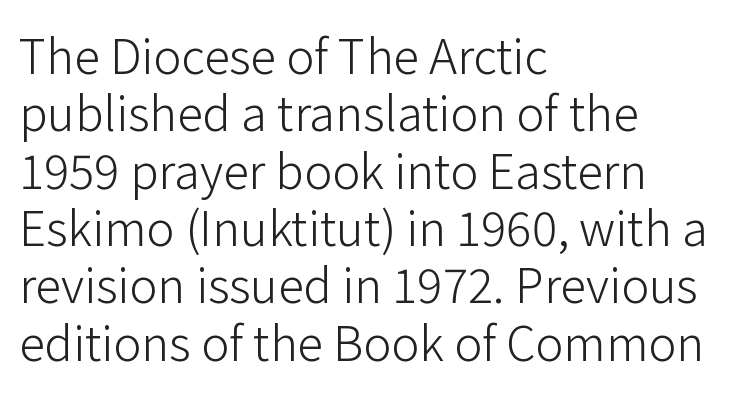
Q: Is the text bold? A: No.
Q: Is the text italic (slanted)? A: No, it is upright.
Q: Is the typeface a serif or a sans-serif typeface? A: Sans-serif.
Q: Is the text underlined? A: No.
Q: How is the paragraph aligned? A: Left-aligned.
Q: Is the spacing between letters normal or unusually wide? A: Normal.
Q: Width (condensed, normal, or wide)? A: Normal.
Q: Stroke contrast? A: Low.
Q: x-height? A: Medium.
Q: Monospaced? A: No.
